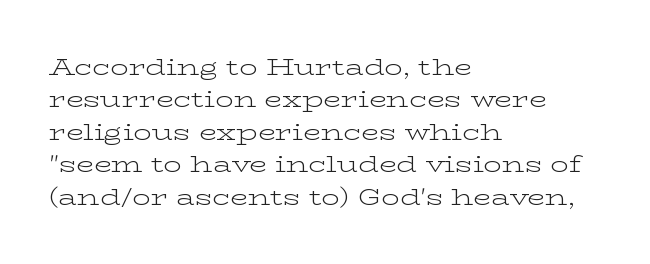
The tracking reads as untouched default to a designer's eye. Layout note: lines flush left. Students, observe: this is what conventionally led text looks like. Underline: absent.
